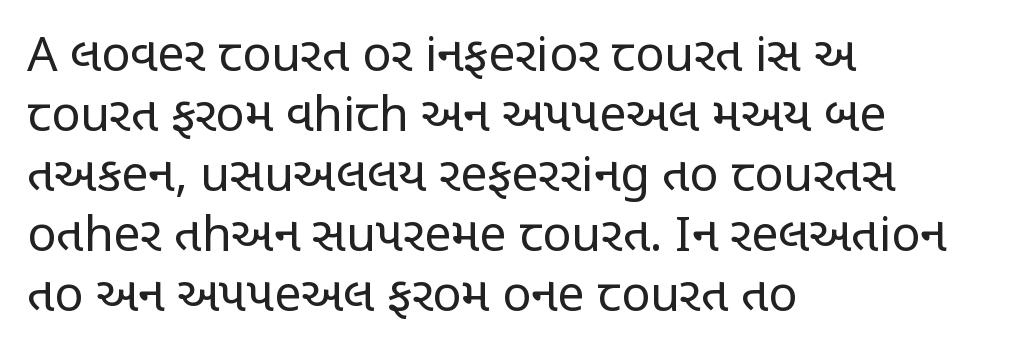
Successive baselines arrive at the customary interval. Each row of text sits above clean, open space. Nope, not italic — everything's standing straight. The rendering uses natural spacing where letterforms have individual widths. Examine the stroke ends and you'll find no serifs.
